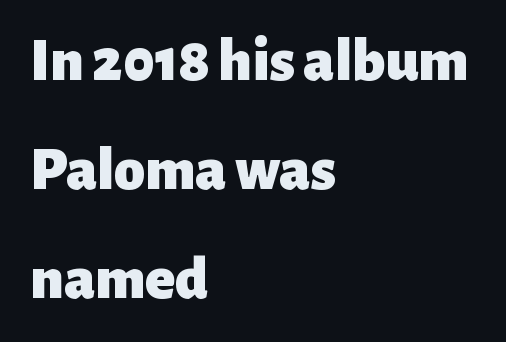
The image shows 62 px heavy sans-serif type, upright; set left-aligned, line spacing 1.76x, normal letter spacing, not underlined; low stroke contrast and a medium x-height.
